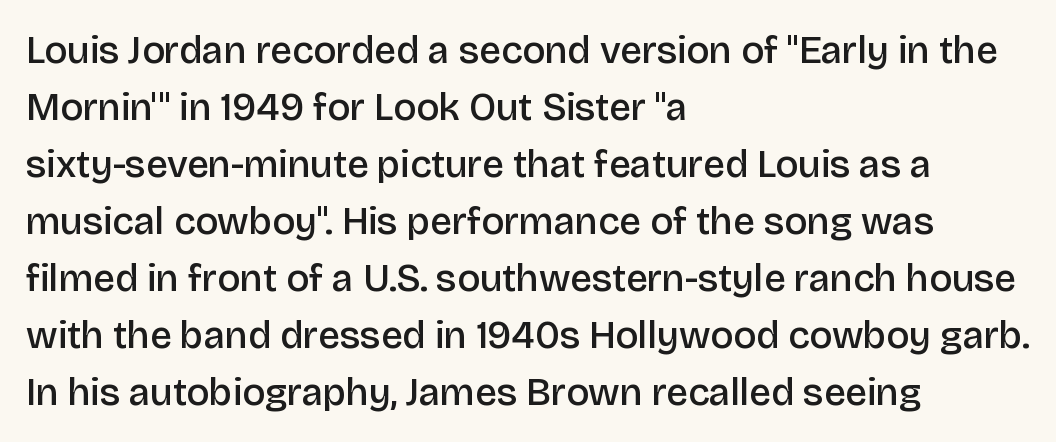
Q: Is the text bold? A: Semi-bold.
Q: Is the text italic (slanted)? A: No, it is upright.
Q: Is the typeface a serif or a sans-serif typeface? A: Sans-serif.
Q: Is the text underlined? A: No.
Q: How is the paragraph aligned? A: Left-aligned.
Q: Is the spacing between letters normal or unusually wide? A: Normal.
Q: Is the spacing between lines tight, normal or loose? A: Normal.
Q: Width (condensed, normal, or wide)? A: Normal.
Q: Stroke contrast? A: Low.
Q: x-height? A: Large.
Q: Monospaced? A: No.
